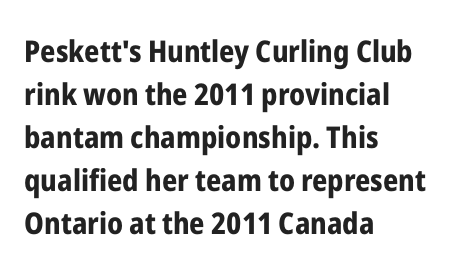
Q: Is the text bold? A: Yes.
Q: Is the text italic (slanted)? A: No, it is upright.
Q: Is the typeface a serif or a sans-serif typeface? A: Sans-serif.
Q: Is the text underlined? A: No.
Q: How is the paragraph aligned? A: Left-aligned.
Q: Is the spacing between letters normal or unusually wide? A: Normal.
Q: Is the spacing between lines tight, normal or loose? A: Normal.
Q: Width (condensed, normal, or wide)? A: Condensed.
Q: Stroke contrast? A: Low.
Q: x-height? A: Medium.
Q: Monospaced? A: No.
